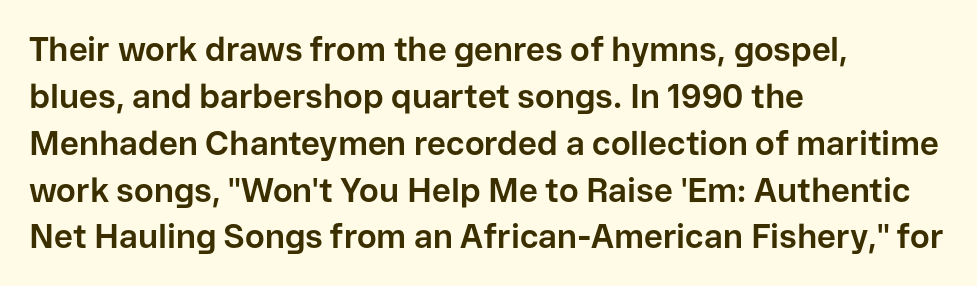
The image shows 33 px bold sans-serif type, upright; set left-aligned, normal line spacing (1.42x), normal letter spacing, not underlined; low stroke contrast and a medium x-height.
